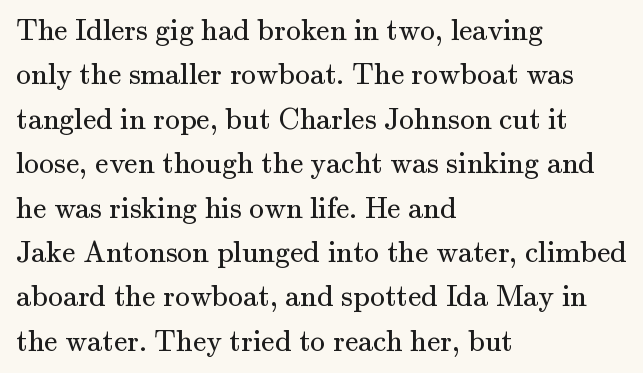
The image shows 30 px regular-weight serif type, upright; set left-aligned, normal line spacing (1.48x), normal letter spacing, not underlined; medium stroke contrast and a small x-height.
